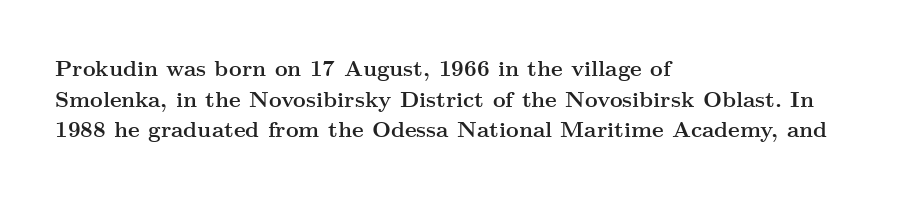
If you drew a line through each stem, it would be perfectly vertical. A normal amount of white space separates one row of letters from the next. Unmarked baselines from the first word to the last. Pretty heavy lettering here — definitely bold. The paragraph has a hard left edge and a soft right edge. These lines keep a tight, regular rhythm from letter to letter.
